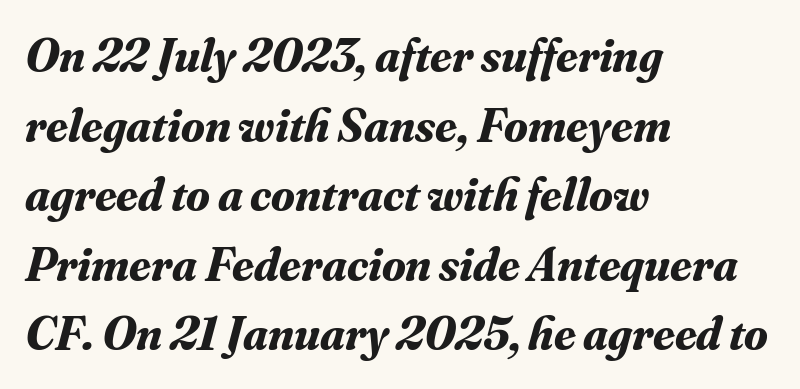
If you measured baseline to baseline, you'd find a middling distance. Quick note: italic. The tracking reads as untouched default to a designer's eye. The paragraph has a hard left edge and a soft right edge.
